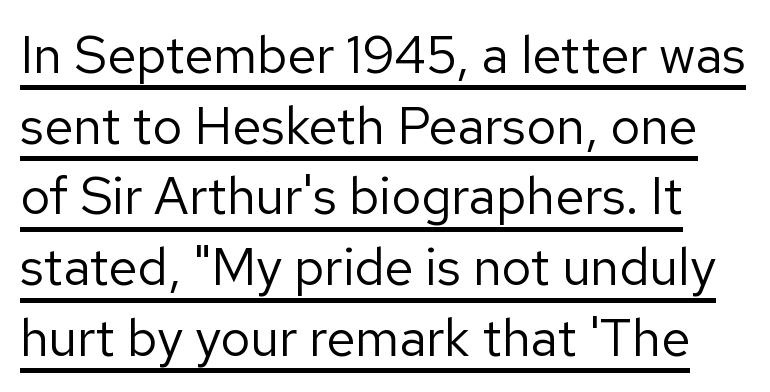
Q: Is the text bold? A: No.
Q: Is the text italic (slanted)? A: No, it is upright.
Q: Is the typeface a serif or a sans-serif typeface? A: Sans-serif.
Q: Is the text underlined? A: Yes.
Q: Is the spacing between letters normal or unusually wide? A: Normal.
Q: Is the spacing between lines tight, normal or loose? A: Normal.
Q: Width (condensed, normal, or wide)? A: Normal.
Q: Stroke contrast? A: Low.
Q: x-height? A: Medium.
Q: Monospaced? A: No.
